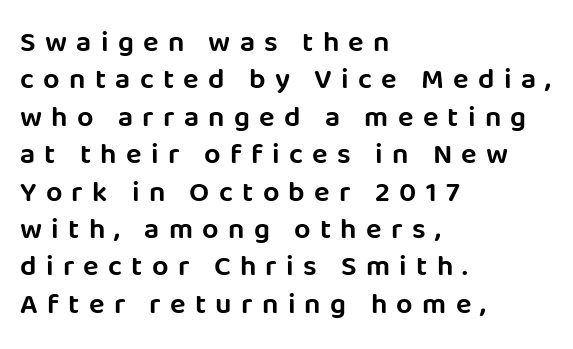
{"serif": "no", "italic": "no", "width": "normal", "stroke_contrast": "low", "x_height": "large", "monospaced": "no", "underline": "no", "align": "left", "line_spacing": "normal", "line_spacing_ratio": 1.29, "letter_spacing": "wide", "letter_spacing_em": 0.32, "glyph_px": 29}
